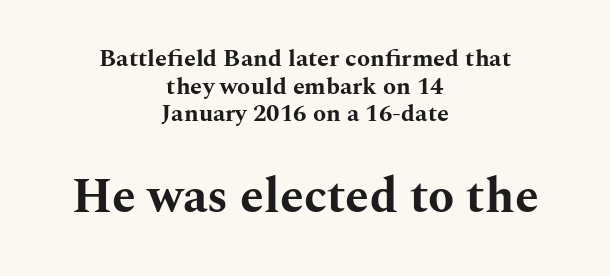
Q: Is the text bold? A: Yes.
Q: Is the text italic (slanted)? A: No, it is upright.
Q: Is the typeface a serif or a sans-serif typeface? A: Serif.
Q: Is the text underlined? A: No.
Q: How is the paragraph aligned? A: Centered.
Q: Is the spacing between letters normal or unusually wide? A: Normal.
Q: Is the spacing between lines tight, normal or loose? A: Tight.
Q: Which block of text is set in a larger size, the first (top) or the second (bottom)? A: The second (bottom) one.
Q: Width (condensed, normal, or wide)? A: Wide.
Q: Stroke contrast? A: Medium.
Q: x-height? A: Medium.
Q: Monospaced? A: No.
